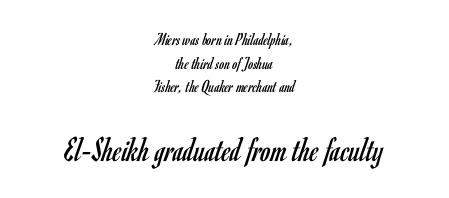
The passage is arranged like a title page — every line centered. Varying glyph widths throughout — classic text-font behaviour. The more generous point size was reserved for the lower chunk.
